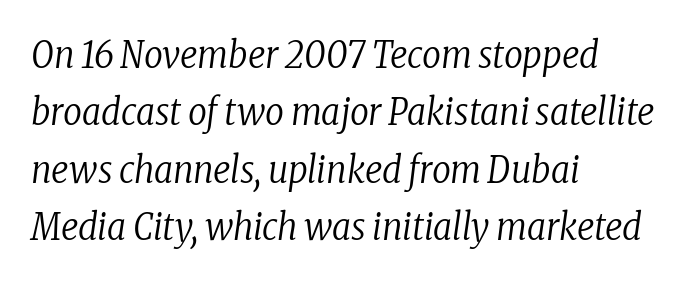
Varying glyph widths throughout — classic text-font behaviour. You could call the tracking neutral — neither tight nor loose. Is the stroke heavy? The answer is a plain regular-or-lighter. Underline: absent.
